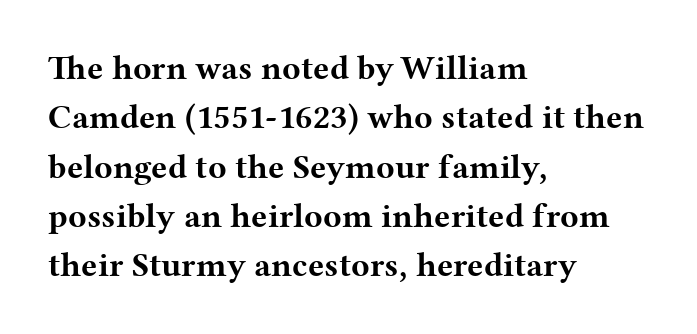
{"serif": "yes", "italic": "no", "bold": "yes", "weight": "bold", "width": "wide", "stroke_contrast": "medium", "x_height": "medium", "monospaced": "no", "underline": "no", "align": "left", "line_spacing": "normal", "line_spacing_ratio": 1.45, "letter_spacing": "normal", "letter_spacing_em": 0.0, "glyph_px": 34}
